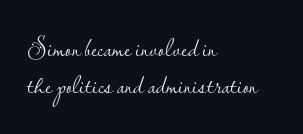
Is the letter spacing exaggerated? No — it looks like the ordinary default. This block has exactly the height ordinary leading produces. Weight: not bold — regular or lighter.
